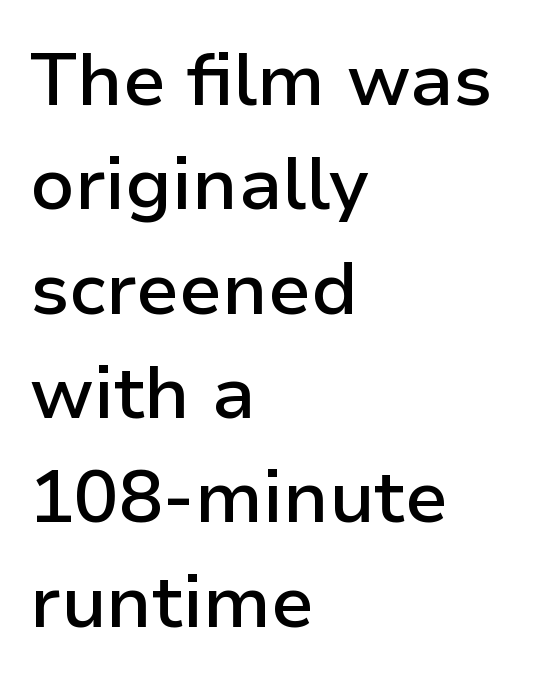
The image shows 74 px semibold sans-serif type, upright; set left-aligned, normal line spacing (1.41x), normal letter spacing, not underlined; low stroke contrast and a medium x-height.
